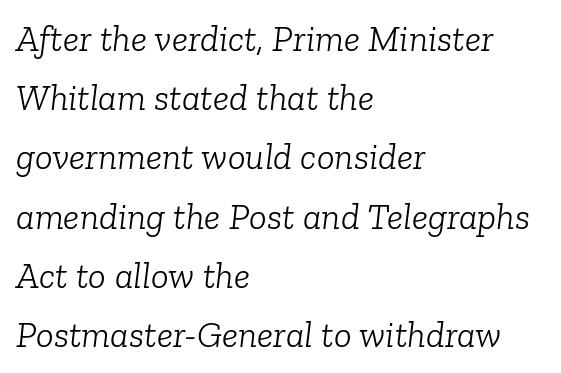
Q: Is the text bold? A: No.
Q: Is the text italic (slanted)? A: Yes, it leans right by about 6 degrees.
Q: Is the typeface a serif or a sans-serif typeface? A: Serif.
Q: Is the text underlined? A: No.
Q: How is the paragraph aligned? A: Left-aligned.
Q: Is the spacing between letters normal or unusually wide? A: Normal.
Q: Is the spacing between lines tight, normal or loose? A: Normal.
Q: Width (condensed, normal, or wide)? A: Normal.
Q: Stroke contrast? A: Low.
Q: x-height? A: Medium.
Q: Monospaced? A: No.
